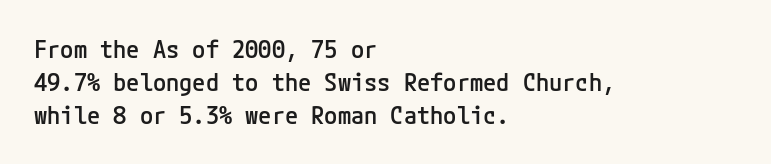
{"italic": "no", "bold": "semi", "underline": "no", "align": "left", "line_spacing": "normal", "line_spacing_ratio": 1.37, "letter_spacing": "normal", "letter_spacing_em": 0.0, "glyph_px": 24}
